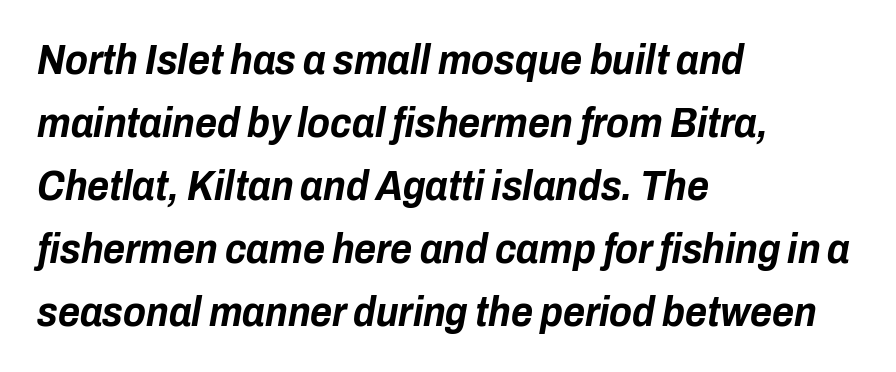
{"italic": "yes", "lean": "right", "slant_degrees": 10, "bold": "yes", "weight": "bold", "width": "condensed", "stroke_contrast": "low", "x_height": "medium", "monospaced": "no", "underline": "no", "align": "left", "line_spacing": "normal", "line_spacing_ratio": 1.5, "letter_spacing": "normal", "letter_spacing_em": 0.0, "glyph_px": 42}
